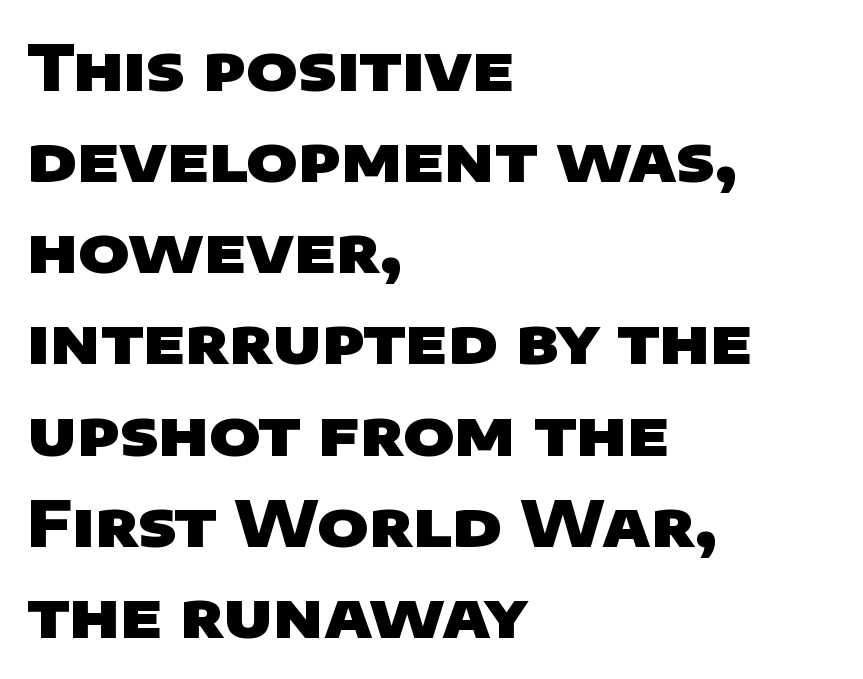
Q: Is the text bold? A: Yes.
Q: Is the typeface a serif or a sans-serif typeface? A: Sans-serif.
Q: Is the text underlined? A: No.
Q: How is the paragraph aligned? A: Left-aligned.
Q: Is the spacing between letters normal or unusually wide? A: Normal.
Q: Is the spacing between lines tight, normal or loose? A: Normal.
Q: Width (condensed, normal, or wide)? A: Wide.
Q: Stroke contrast? A: Low.
Q: x-height? A: Large.
Q: Monospaced? A: No.
